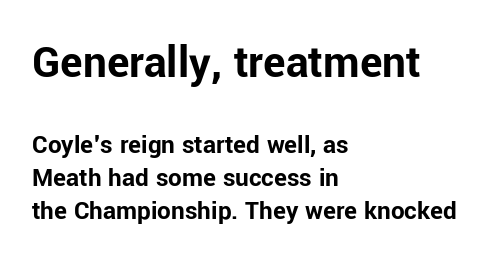
Q: Is the text bold? A: Yes.
Q: Is the text italic (slanted)? A: No, it is upright.
Q: Is the typeface a serif or a sans-serif typeface? A: Sans-serif.
Q: Is the text underlined? A: No.
Q: How is the paragraph aligned? A: Left-aligned.
Q: Is the spacing between letters normal or unusually wide? A: Normal.
Q: Which block of text is set in a larger size, the first (top) or the second (bottom)? A: The first (top) one.
Q: Width (condensed, normal, or wide)? A: Normal.
Q: Stroke contrast? A: Low.
Q: x-height? A: Medium.
Q: Monospaced? A: No.
